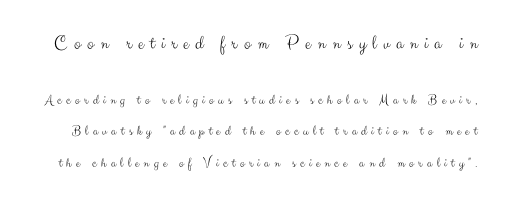
{"bold": "no", "underline": "no", "line_spacing": "loose", "line_spacing_ratio": 2.24, "letter_spacing": "wide", "letter_spacing_em": 0.32, "larger_block": "first", "size_ratio": 1.43, "glyph_px": 20}
